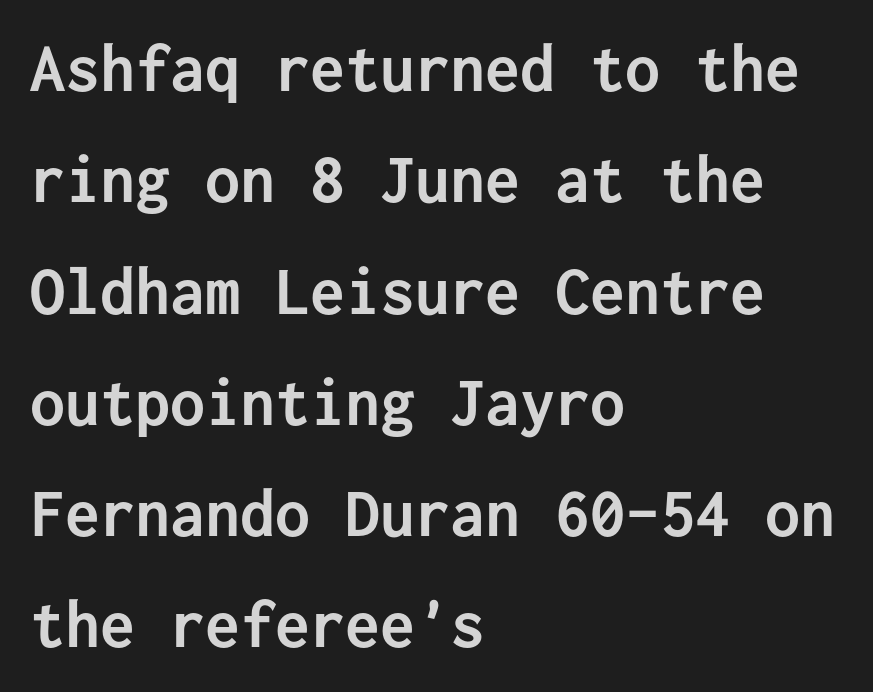
The image shows 70 px semibold sans-serif type, upright, monospaced; set left-aligned, normal line spacing (1.59x), normal letter spacing, not underlined; low stroke contrast and a medium x-height.
